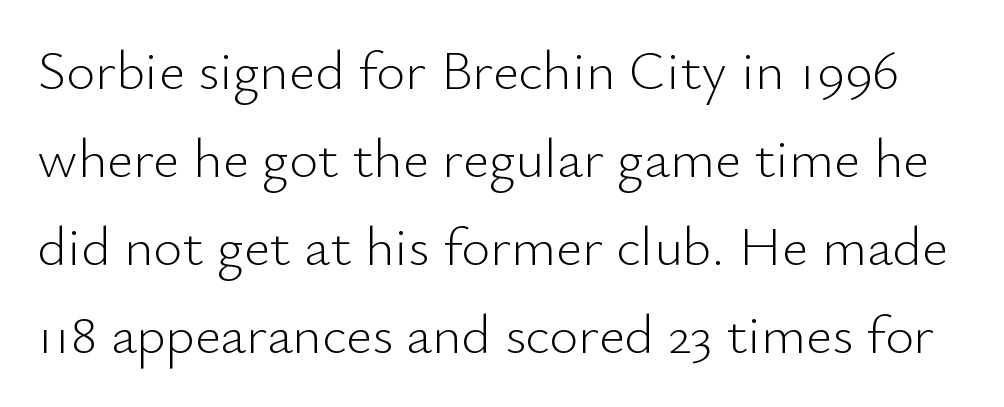
The image shows 56 px light sans-serif type, upright; set normal line spacing (1.57x), normal letter spacing, not underlined; low stroke contrast and a small x-height.
